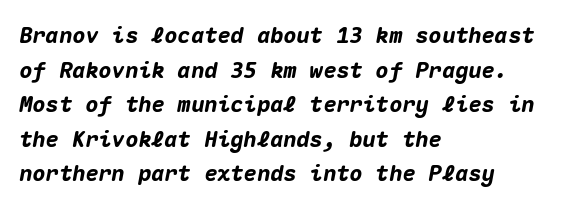
Teacher's note: observe the even left margin — that is flush-left alignment. Letter spacing: default. Look at the stroke-to-counter ratio: heavy, a bold. The passage shown leans; its letterforms are oblique. The designer left line spacing at the default.
